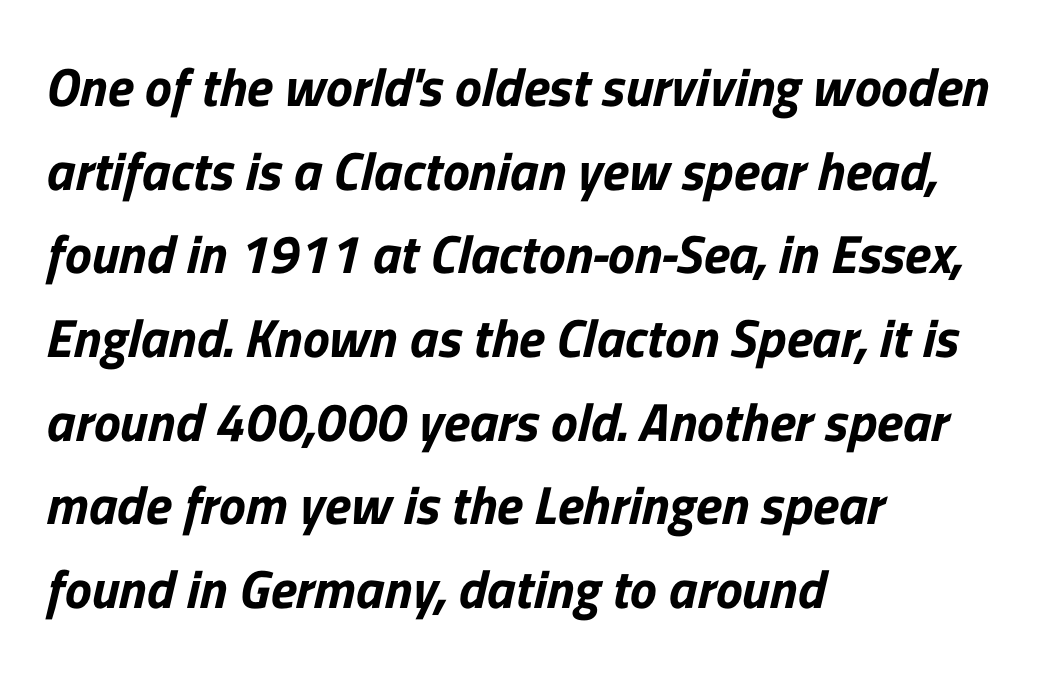
The rendering uses a moderate line-height, typical for paragraphs. The letterforms sit shoulder to shoulder at normal distance. The ragged edge is on the right, which tells us the setting is flush left. Serif or sans? Sans — the stroke terminals are bare. Plain, unruled lines of type.
